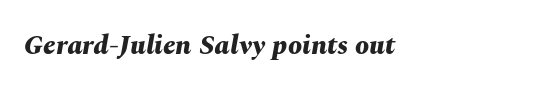
{"italic": "yes", "lean": "right", "slant_degrees": 10, "bold": "yes", "weight": "bold", "width": "normal", "stroke_contrast": "medium", "x_height": "medium", "monospaced": "no", "underline": "no", "letter_spacing": "normal", "letter_spacing_em": 0.0, "glyph_px": 28}
